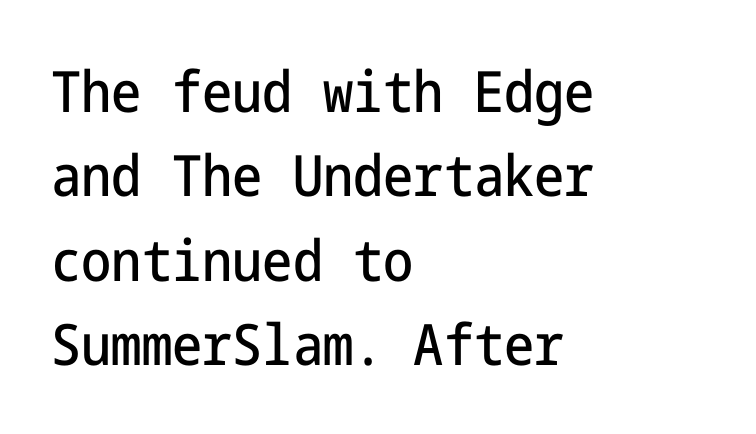
{"serif": "no", "italic": "no", "width": "condensed", "stroke_contrast": "low", "x_height": "medium", "underline": "no", "align": "left", "line_spacing": "normal", "line_spacing_ratio": 1.48, "letter_spacing": "normal", "letter_spacing_em": 0.0, "glyph_px": 57}
